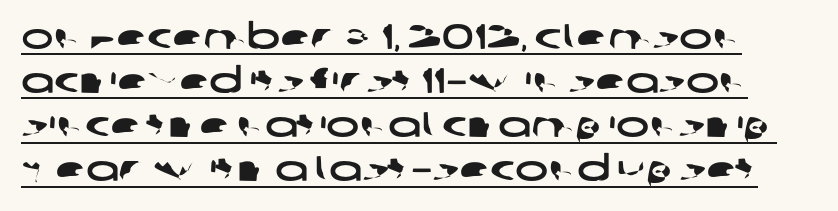
{"serif": "no", "width": "wide", "stroke_contrast": "low", "x_height": "large", "monospaced": "no", "underline": "yes", "line_spacing": "normal", "line_spacing_ratio": 1.26, "letter_spacing": "normal", "letter_spacing_em": 0.0, "glyph_px": 35}
